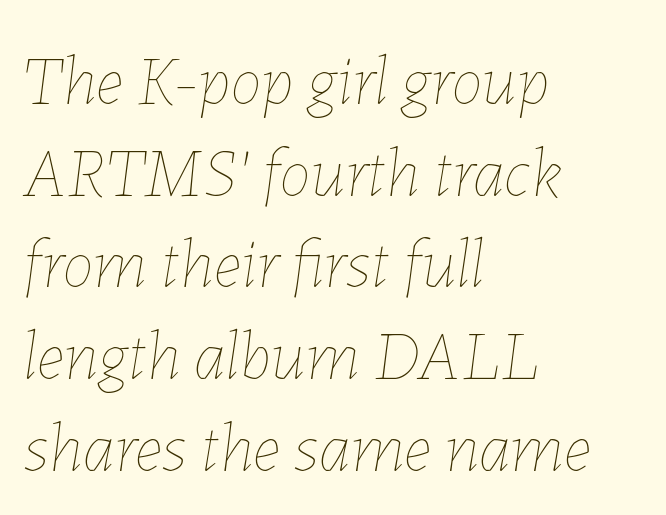
The image shows 70 px thin type, italic (leaning right); set left-aligned, normal line spacing (1.31x), normal letter spacing, not underlined; low stroke contrast and a medium x-height.
